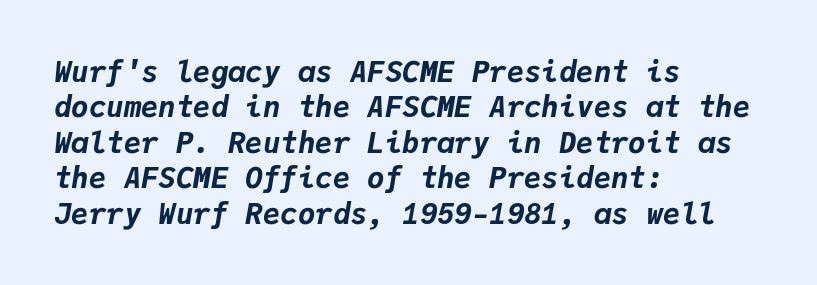
{"italic": "yes", "lean": "right", "slant_degrees": 9, "bold": "yes", "weight": "bold", "width": "normal", "stroke_contrast": "low", "x_height": "medium", "monospaced": "yes", "underline": "no", "align": "left", "line_spacing_ratio": 1.22, "letter_spacing": "normal", "letter_spacing_em": 0.0, "glyph_px": 29}
